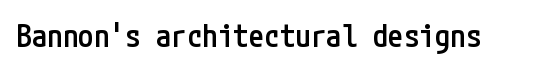
The image shows 31 px semibold, condensed sans-serif type, upright; set normal letter spacing, not underlined; low stroke contrast and a medium x-height.
